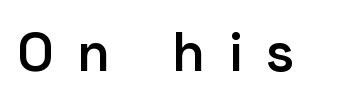
You could not count columns in this text — the font is proportionally spaced. Descender tails drop into unmarked territory. Ordinary non-slanted type is in use. Are there feet on the stems? There aren't — it's a sans. Bold? Not quite — semibold, heavier than regular but stopping short.
